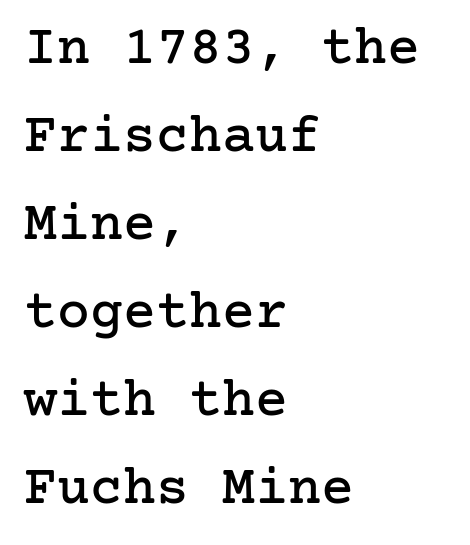
The face used here is rendered with its standard letterfit. This rendering uses left alignment, leaving the right contour irregular. Serif or sans? Serif — the stroke terminals have little feet. Ascenders rise straight up at ninety degrees. Quick note: underline off.
